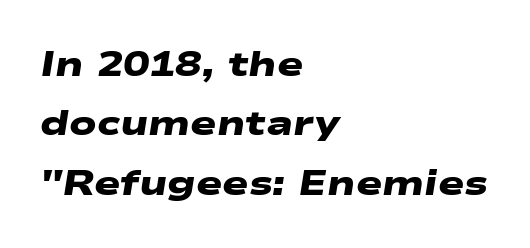
Q: Is the text bold? A: Yes.
Q: Is the typeface a serif or a sans-serif typeface? A: Sans-serif.
Q: Is the text underlined? A: No.
Q: How is the paragraph aligned? A: Left-aligned.
Q: Is the spacing between letters normal or unusually wide? A: Normal.
Q: Is the spacing between lines tight, normal or loose? A: Normal.
Q: Width (condensed, normal, or wide)? A: Wide.
Q: Stroke contrast? A: Low.
Q: x-height? A: Medium.
Q: Monospaced? A: No.
